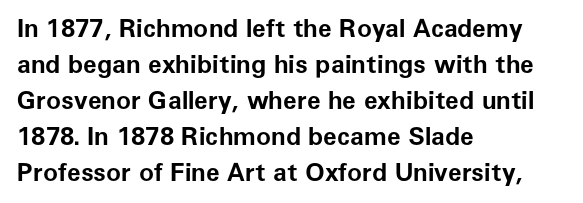
Nope, not italic — everything's standing straight. A normal amount of white space separates one row of letters from the next. Pretty heavy lettering here — definitely bold. Line starts are locked; line ends wander. Tracking here is standard; glyphs follow each other at the usual distance. Decoration check: the copy has no underline.
